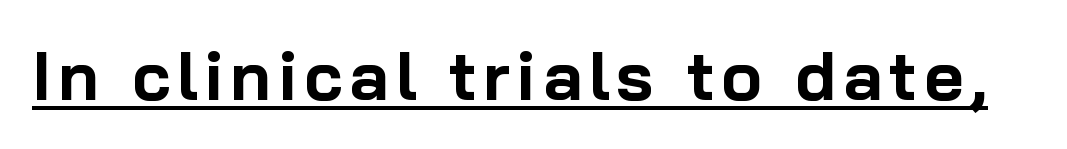
Compared with an ordinary text face, these strokes are far heavier — a full bold. The characters display no serif detailing; their extremities are plain. These lines are rendered in a variable-pitch font. Caption: lettering with a line underneath.
